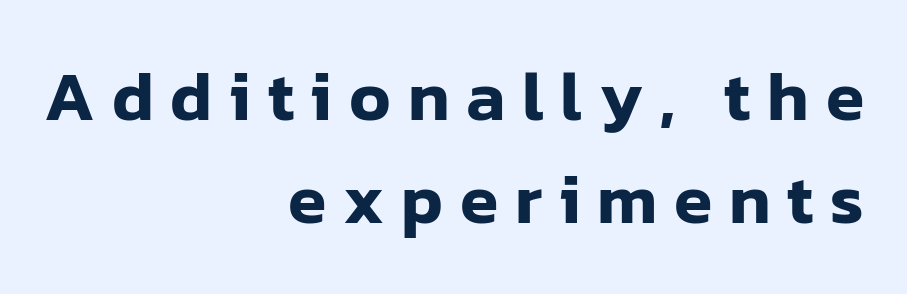
{"serif": "no", "italic": "no", "width": "normal", "stroke_contrast": "low", "x_height": "medium", "monospaced": "no", "underline": "no", "align": "right", "line_spacing": "normal", "line_spacing_ratio": 1.47, "letter_spacing": "wide", "letter_spacing_em": 0.24, "glyph_px": 70}
